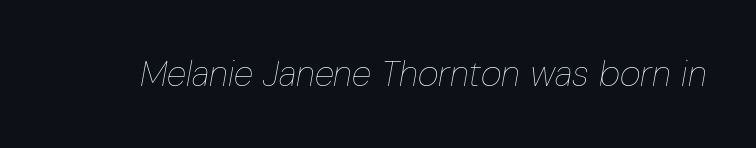
Q: Is the text bold? A: No.
Q: Is the text italic (slanted)? A: Yes, it leans right by about 10 degrees.
Q: Is the text underlined? A: No.
Q: Is the spacing between letters normal or unusually wide? A: Normal.
Q: Width (condensed, normal, or wide)? A: Condensed.
Q: Stroke contrast? A: Low.
Q: x-height? A: Medium.
Q: Monospaced? A: No.
